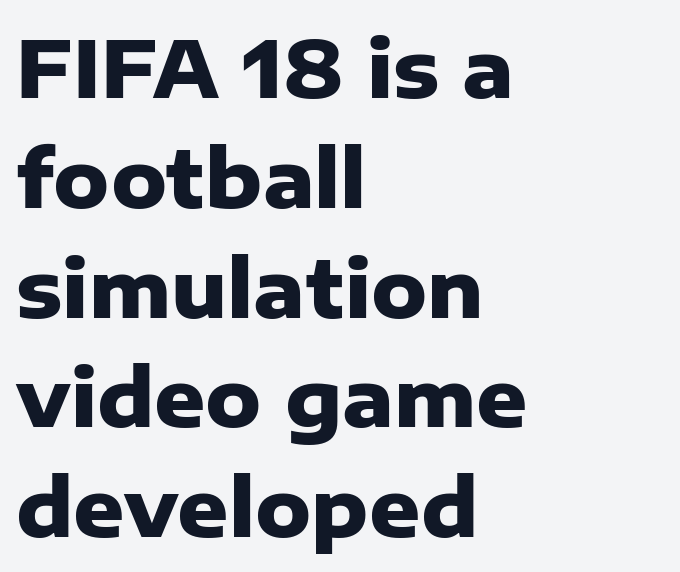
In terms of weight, the rendering is a true, heavy bold. This rendering uses left alignment, leaving the right contour irregular. The area under the type is left untouched. The typography opts for an upright posture over an oblique one. Observe the absence of serifs on each vertical stroke in this sample.
